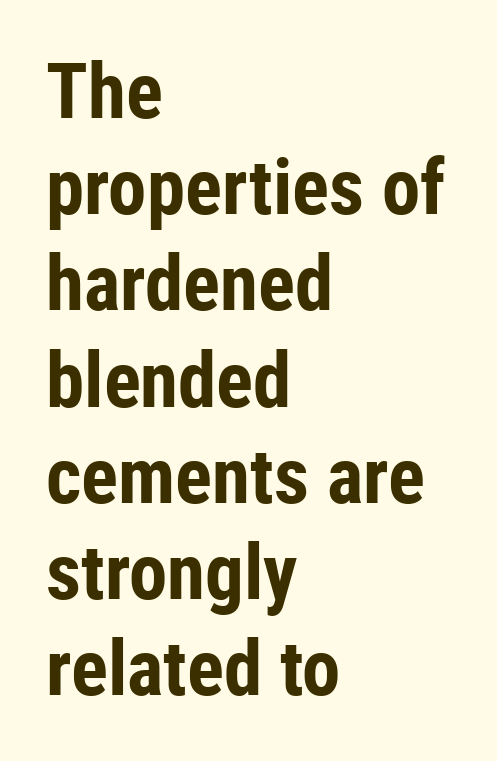
Q: Is the text bold? A: Yes.
Q: Is the text italic (slanted)? A: No, it is upright.
Q: Is the typeface a serif or a sans-serif typeface? A: Sans-serif.
Q: Is the text underlined? A: No.
Q: How is the paragraph aligned? A: Left-aligned.
Q: Is the spacing between letters normal or unusually wide? A: Normal.
Q: Is the spacing between lines tight, normal or loose? A: Normal.
Q: Width (condensed, normal, or wide)? A: Condensed.
Q: Stroke contrast? A: Low.
Q: x-height? A: Medium.
Q: Monospaced? A: No.
